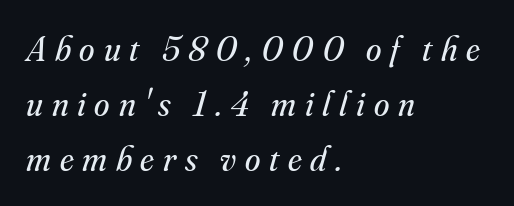
Q: Is the text bold? A: No.
Q: Is the text italic (slanted)? A: Yes, it leans right by about 16 degrees.
Q: Is the typeface a serif or a sans-serif typeface? A: Serif.
Q: Is the text underlined? A: No.
Q: How is the paragraph aligned? A: Left-aligned.
Q: Is the spacing between letters normal or unusually wide? A: Unusually wide.
Q: Is the spacing between lines tight, normal or loose? A: Normal.
Q: Width (condensed, normal, or wide)? A: Normal.
Q: Stroke contrast? A: Medium.
Q: x-height? A: Small.
Q: Monospaced? A: No.
